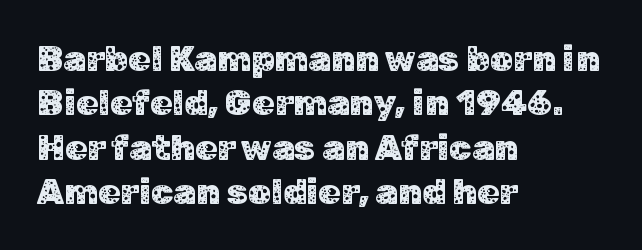
{"serif": "no", "italic": "no", "width": "normal", "stroke_contrast": "low", "x_height": "medium", "monospaced": "no", "underline": "no", "align": "left", "line_spacing_ratio": 1.23, "letter_spacing": "normal", "letter_spacing_em": 0.0, "glyph_px": 36}
